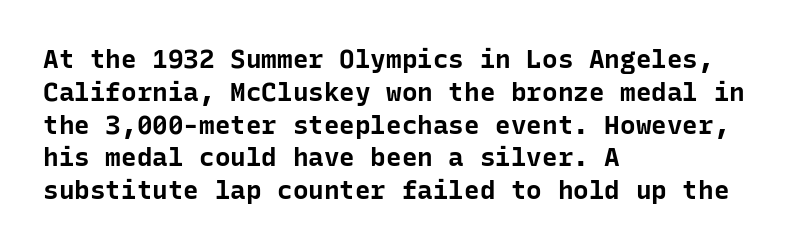
Q: Is the text bold? A: Yes.
Q: Is the text italic (slanted)? A: No, it is upright.
Q: Is the text underlined? A: No.
Q: How is the paragraph aligned? A: Left-aligned.
Q: Is the spacing between letters normal or unusually wide? A: Normal.
Q: Is the spacing between lines tight, normal or loose? A: Normal.
